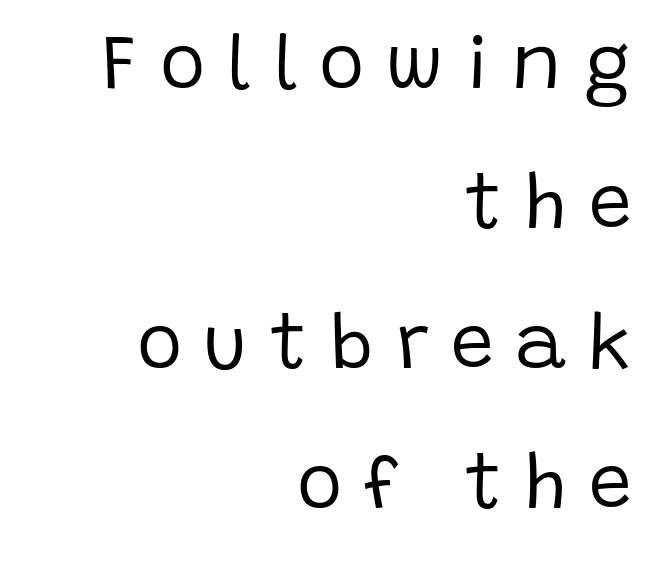
The face used here is rendered with a markedly widened letterfit. The specimen reads as upright at a glance. Character widths vary here, with narrow letters taking less room than wide ones. Compared with a flush-left layout, this one pins lines to the opposite, right side. Nobody drew a line under any word here.
